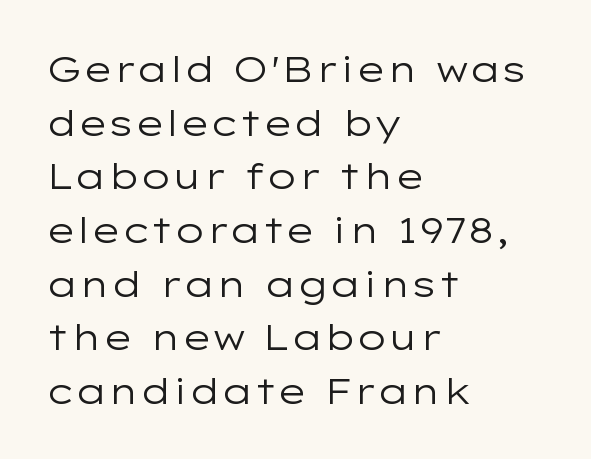
{"serif": "no", "italic": "no", "bold": "no", "weight": "regular", "width": "wide", "stroke_contrast": "low", "x_height": "medium", "monospaced": "no", "underline": "no", "align": "left", "line_spacing": "normal", "line_spacing_ratio": 1.49, "letter_spacing": "normal", "letter_spacing_em": 0.0, "glyph_px": 36}
